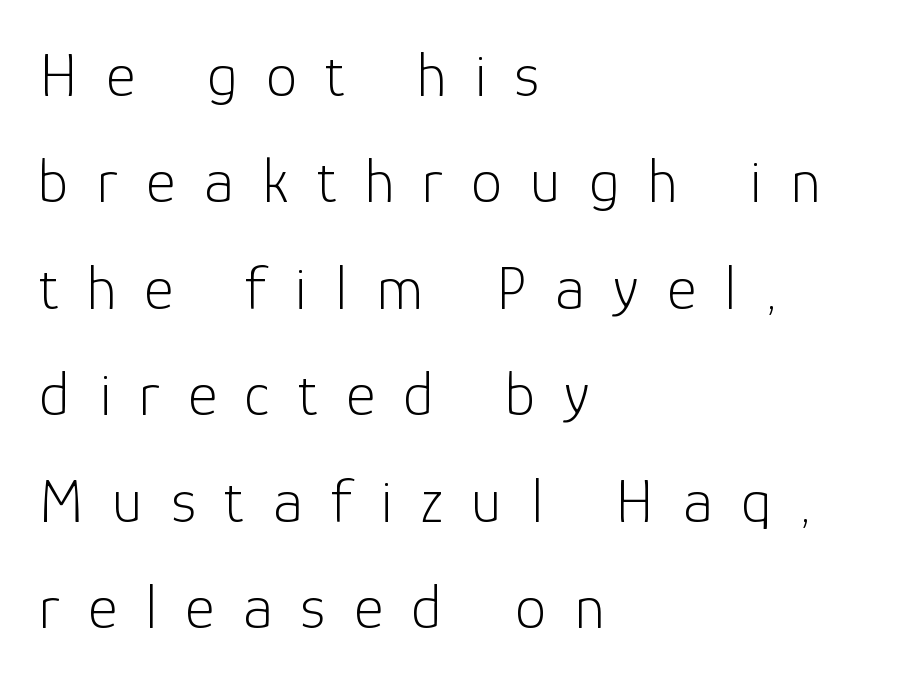
{"serif": "no", "italic": "no", "bold": "no", "weight": "light", "width": "normal", "stroke_contrast": "low", "x_height": "medium", "monospaced": "no", "underline": "no", "align": "left", "line_spacing": "normal", "line_spacing_ratio": 1.69, "letter_spacing": "wide", "letter_spacing_em": 0.45, "glyph_px": 63}
